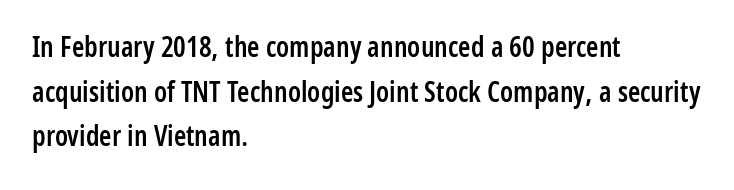
Q: Is the text bold? A: Semi-bold.
Q: Is the text italic (slanted)? A: No, it is upright.
Q: Is the typeface a serif or a sans-serif typeface? A: Sans-serif.
Q: Is the text underlined? A: No.
Q: How is the paragraph aligned? A: Left-aligned.
Q: Is the spacing between letters normal or unusually wide? A: Normal.
Q: Is the spacing between lines tight, normal or loose? A: Normal.
Q: Width (condensed, normal, or wide)? A: Condensed.
Q: Stroke contrast? A: Low.
Q: x-height? A: Medium.
Q: Monospaced? A: No.
